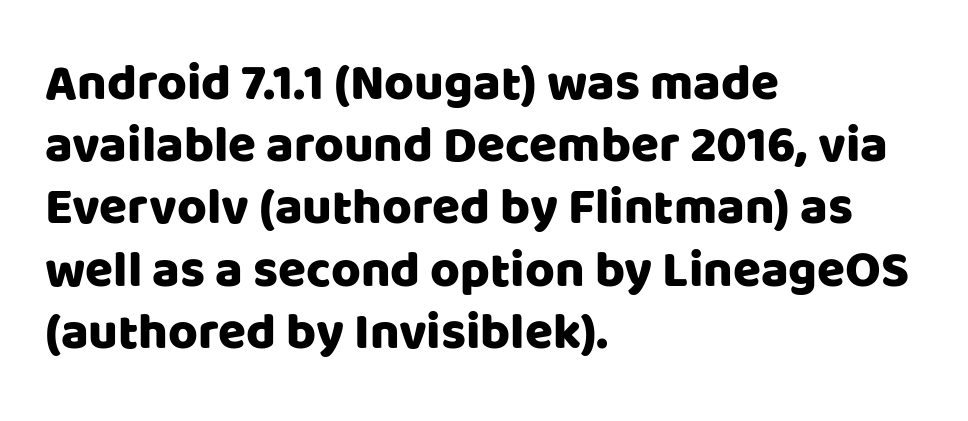
Q: Is the text italic (slanted)? A: No, it is upright.
Q: Is the typeface a serif or a sans-serif typeface? A: Sans-serif.
Q: Is the text underlined? A: No.
Q: How is the paragraph aligned? A: Left-aligned.
Q: Is the spacing between letters normal or unusually wide? A: Normal.
Q: Width (condensed, normal, or wide)? A: Normal.
Q: Stroke contrast? A: Low.
Q: x-height? A: Large.
Q: Monospaced? A: No.
